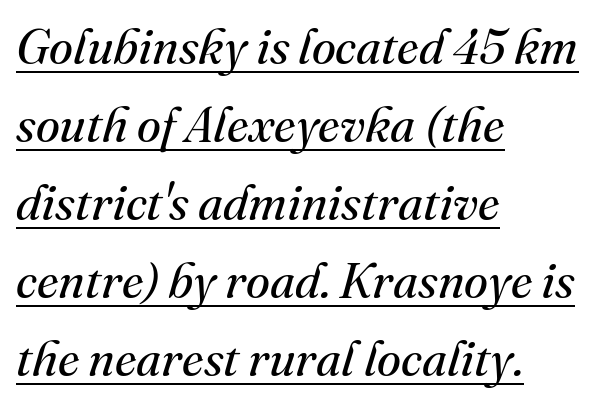
Q: Is the text bold? A: No.
Q: Is the text italic (slanted)? A: Yes, it leans right by about 16 degrees.
Q: Is the typeface a serif or a sans-serif typeface? A: Serif.
Q: Is the text underlined? A: Yes.
Q: How is the paragraph aligned? A: Left-aligned.
Q: Is the spacing between letters normal or unusually wide? A: Normal.
Q: Is the spacing between lines tight, normal or loose? A: Normal.
Q: Width (condensed, normal, or wide)? A: Normal.
Q: Stroke contrast? A: Medium.
Q: x-height? A: Small.
Q: Monospaced? A: No.
